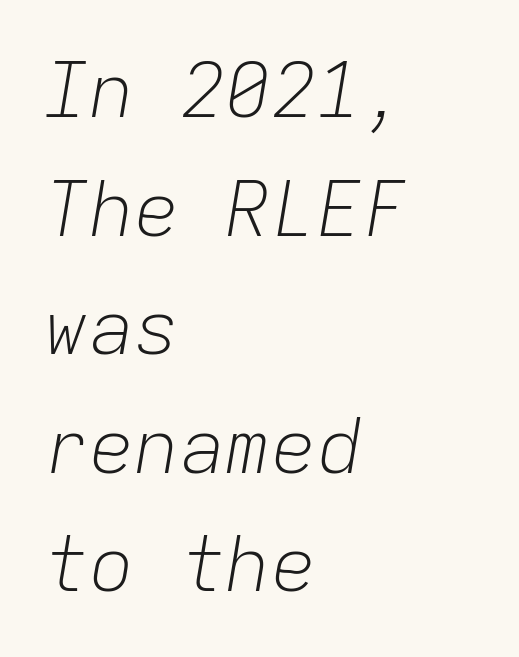
Q: Is the text bold? A: No.
Q: Is the text italic (slanted)? A: Yes, it leans right by about 9 degrees.
Q: Is the text underlined? A: No.
Q: How is the paragraph aligned? A: Left-aligned.
Q: Is the spacing between letters normal or unusually wide? A: Normal.
Q: Is the spacing between lines tight, normal or loose? A: Normal.
Q: Width (condensed, normal, or wide)? A: Normal.
Q: Stroke contrast? A: Low.
Q: x-height? A: Medium.
Q: Monospaced? A: Yes.
